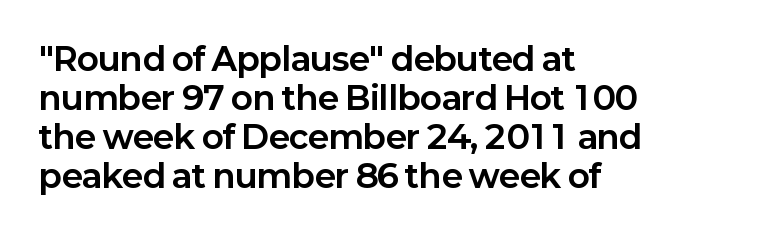
Casual observation: everything's shoved over to the left. Looks like regular typesetting: each glyph gets only the width it needs. Typographically, this falls in the sans-serif category. This is heavy type, rendered in bold. Every stem runs plumb, perpendicular to the baseline. Glance below the letters and you will spot only blank space.
